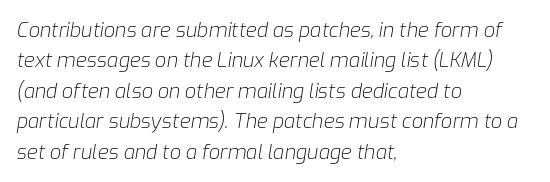
The image shows 20 px text type, italic (leaning right); set left-aligned, normal line spacing (1.52x), normal letter spacing, not underlined.
